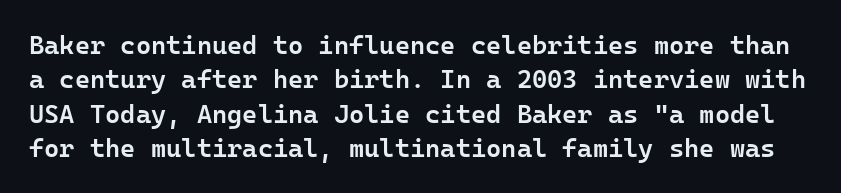
The image shows 26 px text type, upright; set normal line spacing (1.32x), normal letter spacing, not underlined.
